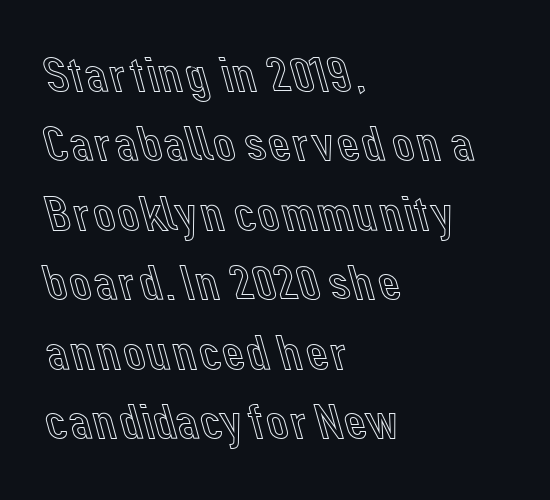
The image shows 50 px text type; set left-aligned, normal line spacing (1.39x), normal letter spacing, not underlined; a medium x-height.
